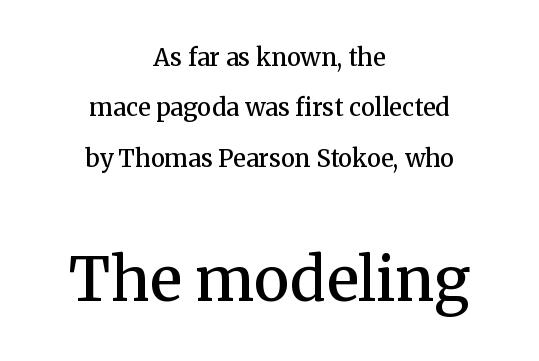
Compared with typical paragraphs, the rows here are farther apart. In terms of letterspacing, this is plain default setting. Where is the straight margin? There isn't one; the lines are centered. This is serif lettering, the kind often seen in printed books. The letters are semibold — heavier than regular but short of a full bold. Check under the words: just untouched page.
